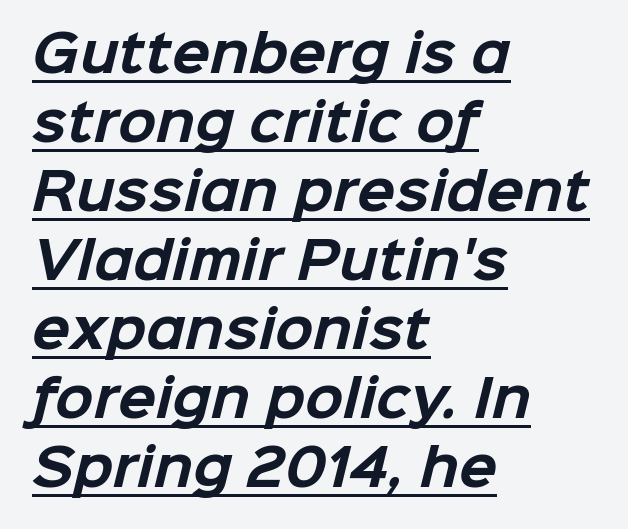
Q: Is the text bold? A: Yes.
Q: Is the typeface a serif or a sans-serif typeface? A: Sans-serif.
Q: Is the text underlined? A: Yes.
Q: How is the paragraph aligned? A: Left-aligned.
Q: Is the spacing between letters normal or unusually wide? A: Normal.
Q: Is the spacing between lines tight, normal or loose? A: Normal.
Q: Width (condensed, normal, or wide)? A: Normal.
Q: Stroke contrast? A: Low.
Q: x-height? A: Medium.
Q: Monospaced? A: No.
